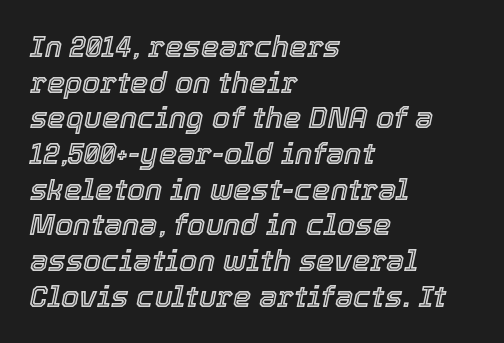
{"italic": "yes", "lean": "right", "slant_degrees": 12, "width": "normal", "x_height": "medium", "monospaced": "no", "underline": "no", "align": "left", "line_spacing_ratio": 1.23, "letter_spacing": "normal", "letter_spacing_em": 0.0, "glyph_px": 29}
